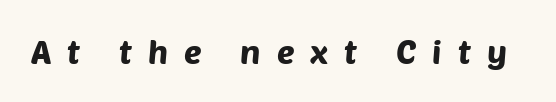
{"serif": "no", "width": "normal", "stroke_contrast": "low", "x_height": "large", "monospaced": "no", "underline": "no", "letter_spacing": "wide", "letter_spacing_em": 0.48, "glyph_px": 33}
